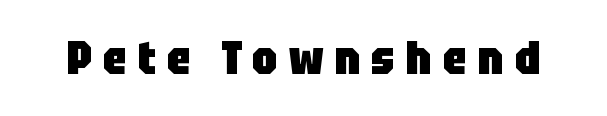
This is roman type, the default non-slanted kind. The letters advance in unequal steps, a hallmark of proportional type. Look at the tracking — it's clearly loosened, letters drifting apart. Descenders are the only things crossing below the line. Stroke terminals: plain, sans-serif. Each glyph is drawn with heavy, bold strokes.
